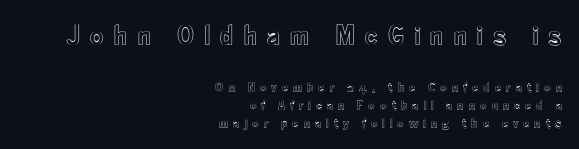
The image shows 29 px condensed type, upright; set right-aligned, normal line spacing (1.29x), unusually wide letter spacing (+0.35 em), not underlined; the first (top) block is 2.07x larger; a small x-height.
